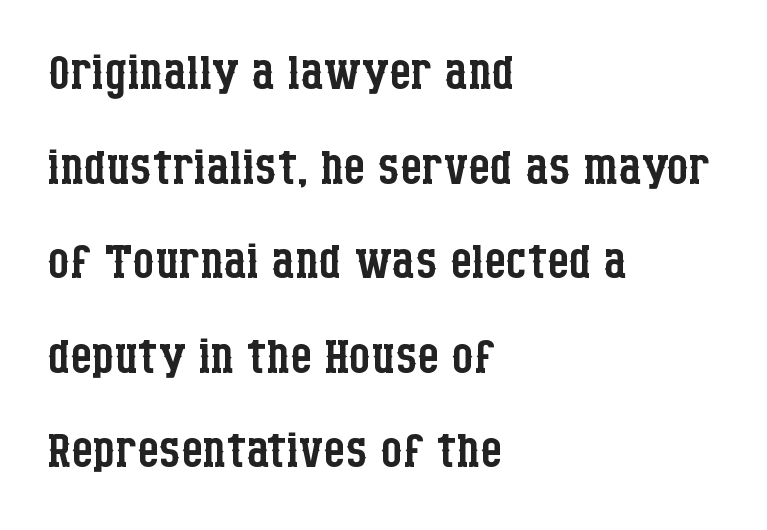
{"serif": "yes", "italic": "no", "bold": "no", "weight": "regular", "width": "condensed", "stroke_contrast": "low", "x_height": "large", "monospaced": "no", "underline": "no", "align": "left", "line_spacing": "normal", "line_spacing_ratio": 1.37, "letter_spacing": "normal", "letter_spacing_em": 0.0, "glyph_px": 69}
